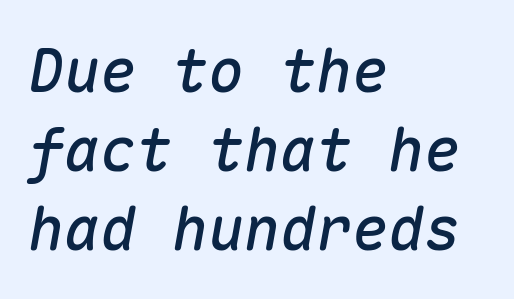
Q: Is the text italic (slanted)? A: Yes, it leans right by about 10 degrees.
Q: Is the text underlined? A: No.
Q: How is the paragraph aligned? A: Left-aligned.
Q: Is the spacing between letters normal or unusually wide? A: Normal.
Q: Is the spacing between lines tight, normal or loose? A: Normal.
Q: Width (condensed, normal, or wide)? A: Normal.
Q: Stroke contrast? A: Medium.
Q: x-height? A: Medium.
Q: Monospaced? A: Yes.
